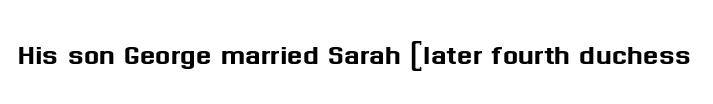
{"serif": "no", "italic": "no", "width": "normal", "stroke_contrast": "medium", "x_height": "medium", "monospaced": "no", "underline": "no", "letter_spacing": "normal", "letter_spacing_em": 0.0, "glyph_px": 36}
